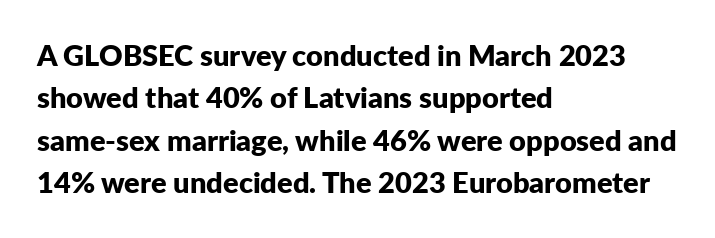
The image shows 29 px bold sans-serif type, upright; set left-aligned, normal line spacing (1.46x), normal letter spacing, not underlined; low stroke contrast and a medium x-height.
